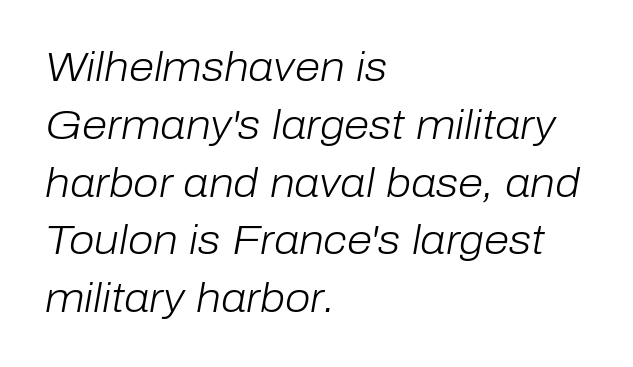
Is this a fixed-width face? No — the glyphs have proportional, varying widths. Bare-footed words on every line. Notice how the passage keeps a crisp vertical edge on the left only. Each stroke keeps to a modest, everyday thickness or less. The text carries the slant typical of an italic or oblique font. Tracking value appears to be zero — textbook default spacing.
